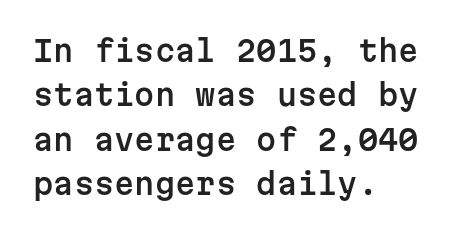
{"serif": "no", "italic": "no", "width": "normal", "stroke_contrast": "low", "x_height": "medium", "monospaced": "yes", "underline": "no", "align": "left", "line_spacing": "normal", "line_spacing_ratio": 1.53, "letter_spacing": "normal", "letter_spacing_em": 0.0, "glyph_px": 29}
